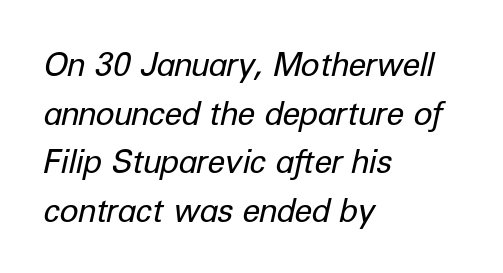
The image shows 32 px regular-weight type, italic (leaning right); set left-aligned, normal line spacing (1.52x), normal letter spacing, not underlined; low stroke contrast and a medium x-height.
